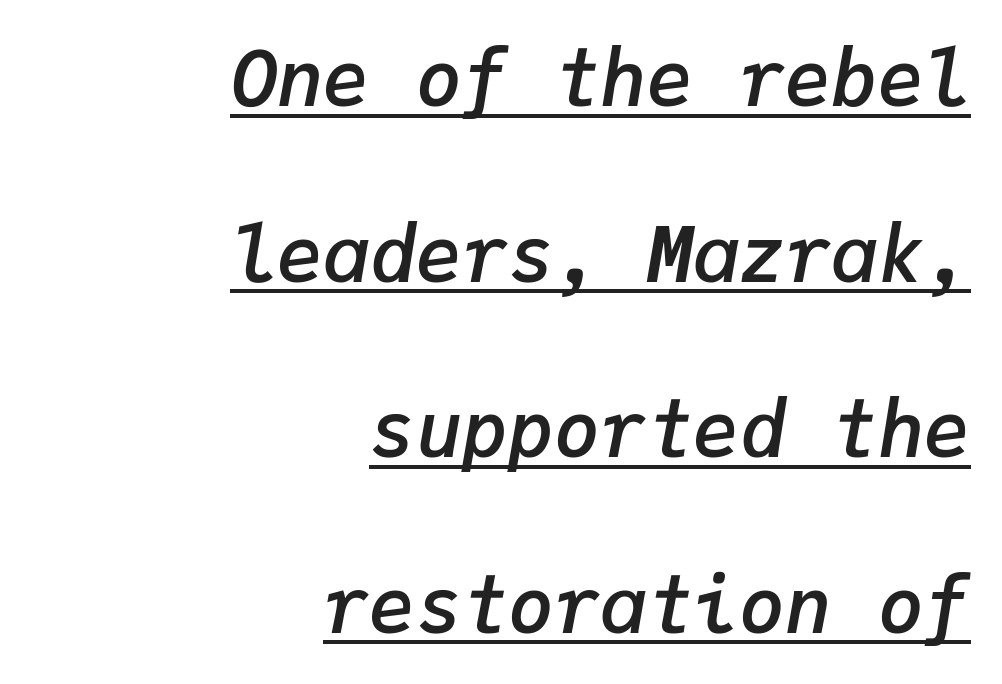
{"italic": "yes", "lean": "right", "slant_degrees": 9, "bold": "semi", "weight": "semibold", "width": "normal", "stroke_contrast": "low", "x_height": "medium", "monospaced": "yes", "underline": "yes", "align": "right", "line_spacing": "loose", "line_spacing_ratio": 2.28, "letter_spacing": "normal", "letter_spacing_em": 0.0, "glyph_px": 77}
